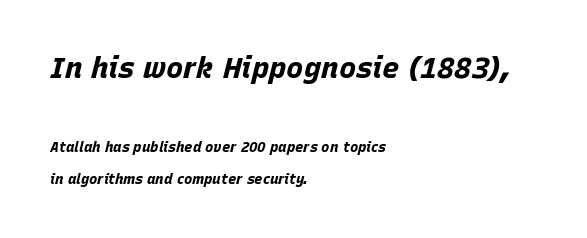
The image shows 29 px bold type, italic (leaning right); set left-aligned, loose line spacing (2.24x), normal letter spacing, not underlined; the first (top) block is 2.07x larger; low stroke contrast and a large x-height.
